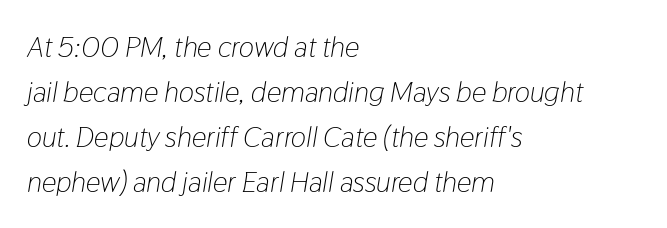
Unmarked baselines from the first word to the last. Character widths vary here, with narrow letters taking less room than wide ones. Honestly, the row spacing looks completely unremarkable. Is the type heavy? It reads as light-to-regular instead. The rendering keeps characters at their native spacing. Layout note: lines flush left.
